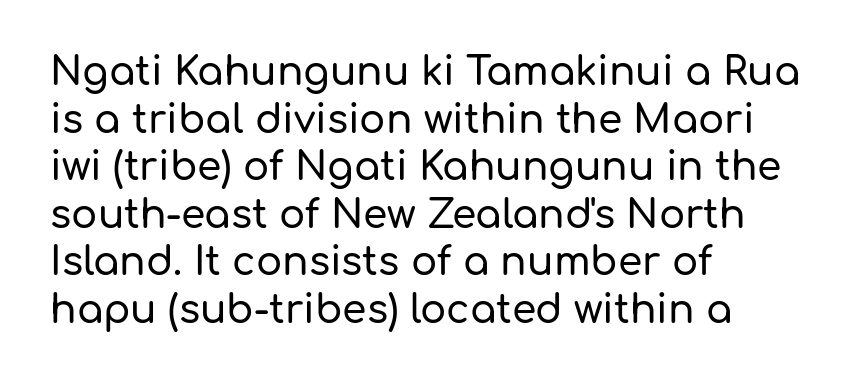
{"serif": "no", "italic": "no", "width": "normal", "stroke_contrast": "low", "x_height": "medium", "monospaced": "no", "underline": "no", "align": "left", "line_spacing_ratio": 1.22, "letter_spacing": "normal", "letter_spacing_em": 0.0, "glyph_px": 39}
